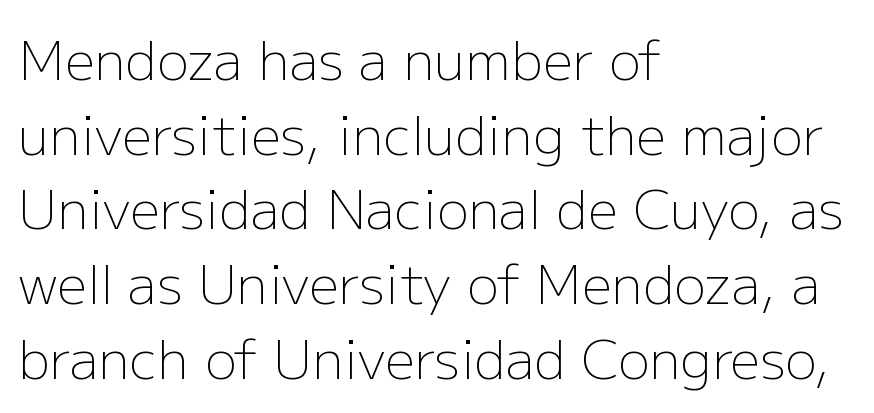
{"serif": "no", "italic": "no", "bold": "no", "weight": "light", "width": "normal", "stroke_contrast": "low", "x_height": "medium", "monospaced": "no", "underline": "no", "align": "left", "line_spacing": "normal", "line_spacing_ratio": 1.41, "letter_spacing": "normal", "letter_spacing_em": 0.0, "glyph_px": 53}
